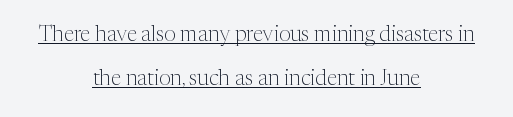
{"italic": "no", "bold": "no", "underline": "yes", "align": "center", "line_spacing": "loose", "line_spacing_ratio": 2.1, "letter_spacing": "normal", "letter_spacing_em": 0.0, "glyph_px": 21}
